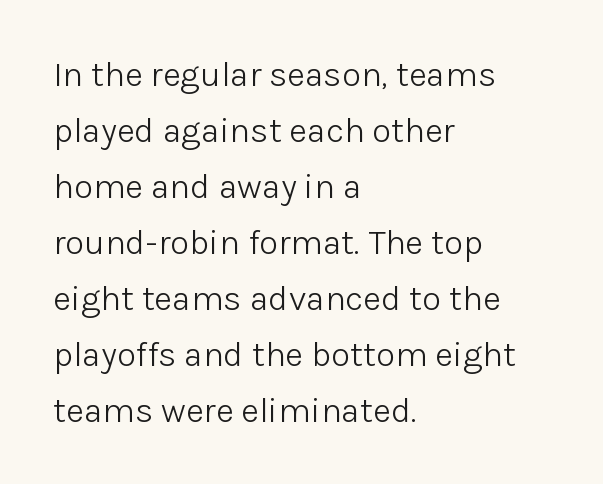
Q: Is the text bold? A: No.
Q: Is the text italic (slanted)? A: No, it is upright.
Q: Is the typeface a serif or a sans-serif typeface? A: Sans-serif.
Q: Is the text underlined? A: No.
Q: How is the paragraph aligned? A: Left-aligned.
Q: Is the spacing between letters normal or unusually wide? A: Normal.
Q: Is the spacing between lines tight, normal or loose? A: Normal.
Q: Width (condensed, normal, or wide)? A: Normal.
Q: Stroke contrast? A: Low.
Q: x-height? A: Medium.
Q: Monospaced? A: No.
